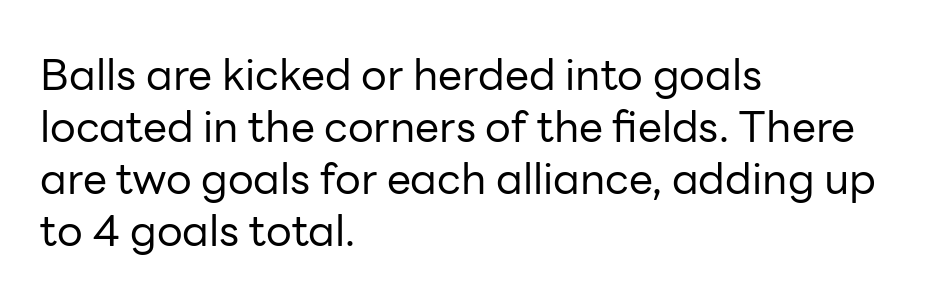
The image shows 43 px regular-weight sans-serif type, upright; set left-aligned, line spacing 1.21x, normal letter spacing, not underlined; low stroke contrast and a medium x-height.
